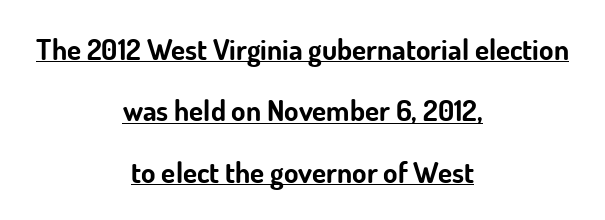
This sample uses a sans-serif face. Where is the straight margin? There isn't one; the lines are centered. A great deal of white space separates one row of letters from the next. Italic: no, the glyphs are upright roman.
